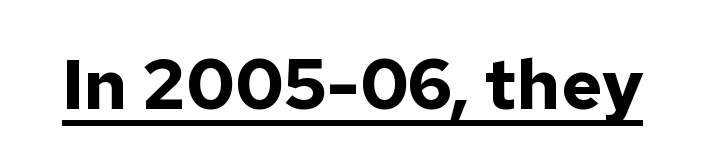
Students, observe the line beneath the letters — that is underlining. Strong, thick strokes mark this as bold type. Each letter keeps its own natural width here, so spacing adapts to shape. Does the lettering tilt? It doesn't — this is upright. Check where the strokes stop: nothing finishes them off — pure sans.
